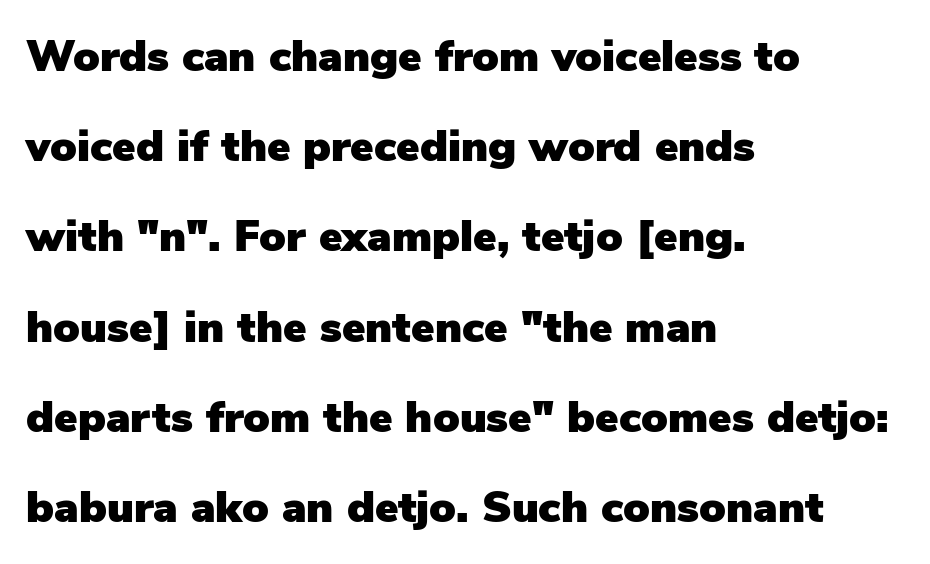
The designer went with a sans here, leaving each stem footless. This sample trades compactness for vertical openness between lines. The setting favours the left margin, as ordinary paragraphs usually do. The specimen reads as upright at a glance.
